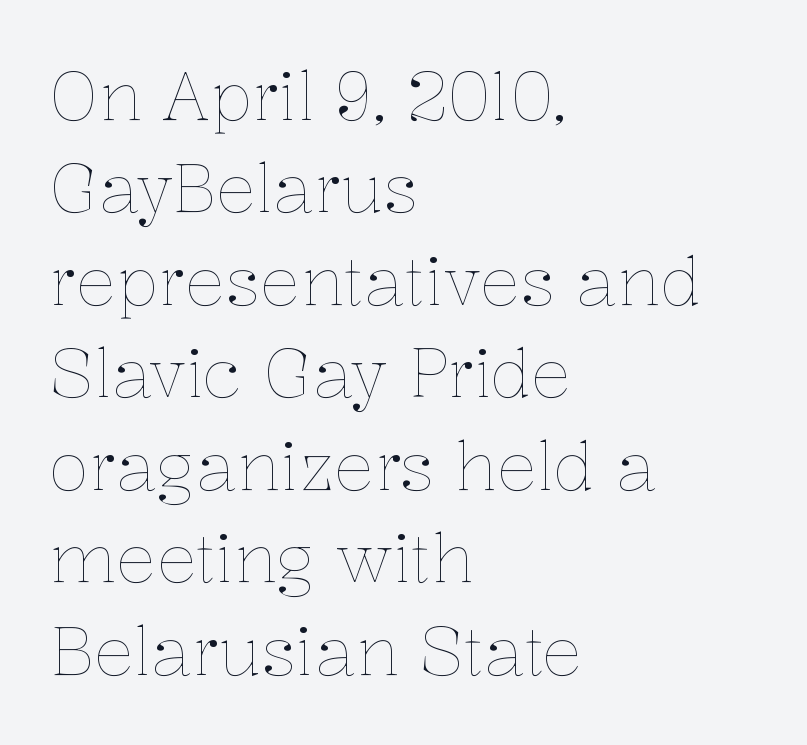
The image shows 67 px thin type, upright; set left-aligned, normal line spacing (1.38x), normal letter spacing, not underlined; low stroke contrast and a medium x-height.
